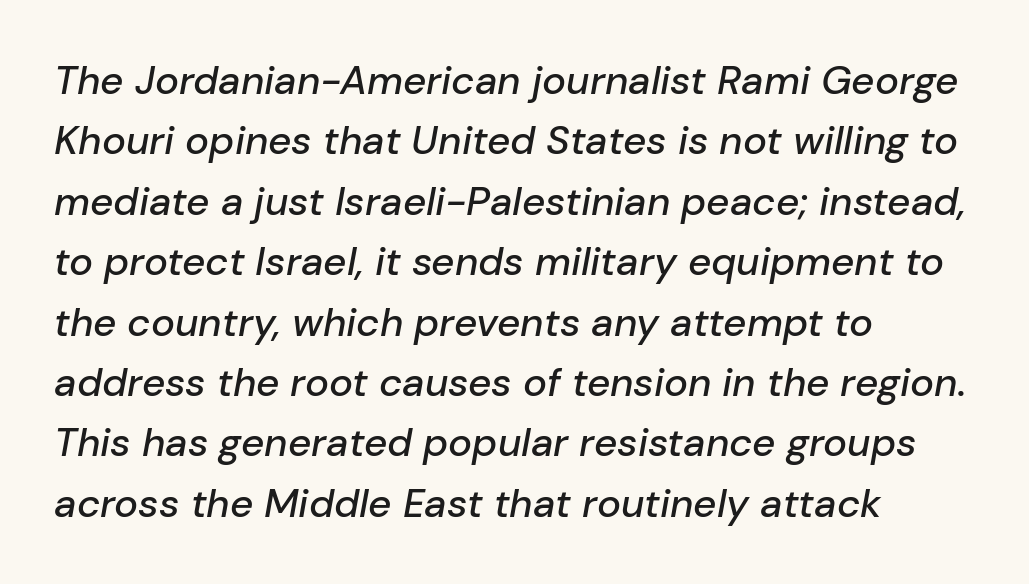
{"italic": "yes", "lean": "right", "slant_degrees": 10, "width": "normal", "stroke_contrast": "low", "x_height": "medium", "monospaced": "no", "underline": "no", "align": "left", "line_spacing": "normal", "line_spacing_ratio": 1.51, "letter_spacing": "normal", "letter_spacing_em": 0.0, "glyph_px": 40}
